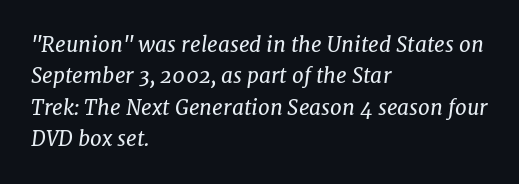
Q: Is the text bold? A: No.
Q: Is the text italic (slanted)? A: Yes, it leans right by about 7 degrees.
Q: Is the text underlined? A: No.
Q: How is the paragraph aligned? A: Left-aligned.
Q: Is the spacing between letters normal or unusually wide? A: Normal.
Q: Is the spacing between lines tight, normal or loose? A: Normal.
